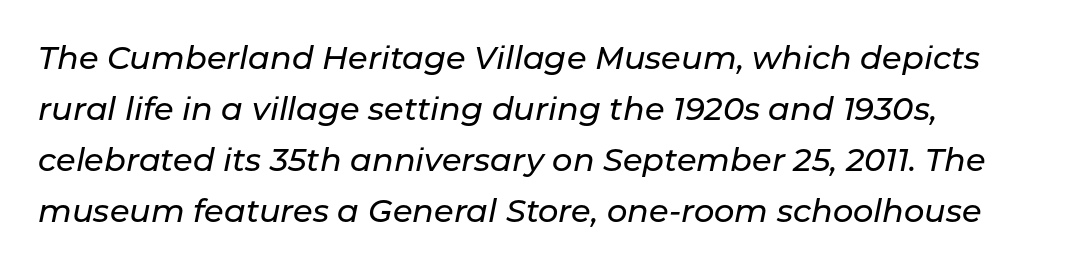
{"italic": "yes", "lean": "right", "slant_degrees": 11, "width": "normal", "stroke_contrast": "low", "x_height": "medium", "monospaced": "no", "underline": "no", "line_spacing": "normal", "line_spacing_ratio": 1.59, "letter_spacing": "normal", "letter_spacing_em": 0.0, "glyph_px": 32}
